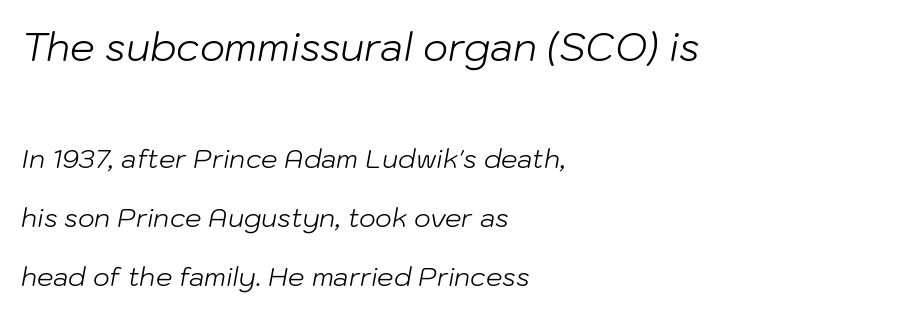
Q: Is the text bold? A: No.
Q: Is the text italic (slanted)? A: Yes, it leans right by about 10 degrees.
Q: Is the text underlined? A: No.
Q: How is the paragraph aligned? A: Left-aligned.
Q: Is the spacing between letters normal or unusually wide? A: Normal.
Q: Is the spacing between lines tight, normal or loose? A: Loose.
Q: Which block of text is set in a larger size, the first (top) or the second (bottom)? A: The first (top) one.
Q: Width (condensed, normal, or wide)? A: Normal.
Q: Stroke contrast? A: Low.
Q: x-height? A: Medium.
Q: Monospaced? A: No.
